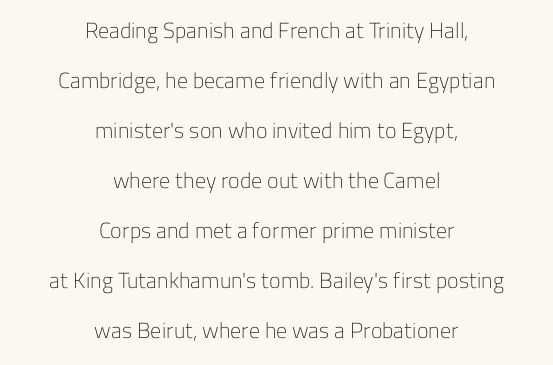
The image shows 22 px text type, upright; set centered, loose line spacing (2.27x), normal letter spacing, not underlined.
